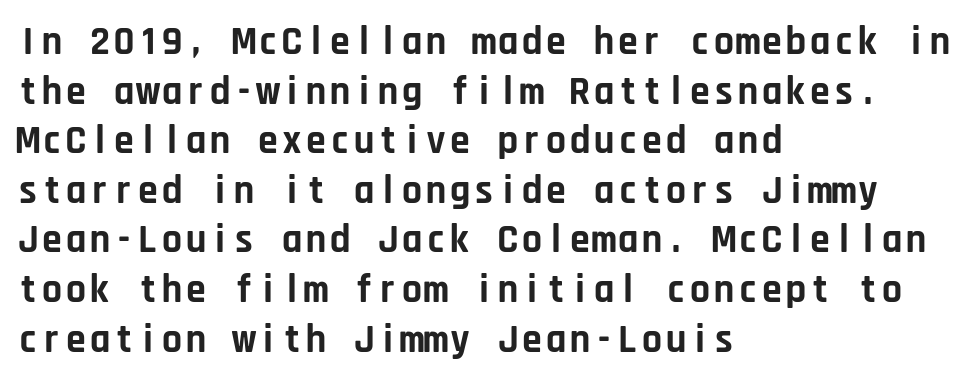
The rendering anchors every line to the left-hand side. No feet cap the strokes, marking this as sans-serif type. A bare baseline throughout the passage. Typographic density is high because the face is bold. This is roman type, the default non-slanted kind. Spacing verdict: monospaced, one width for all characters.
